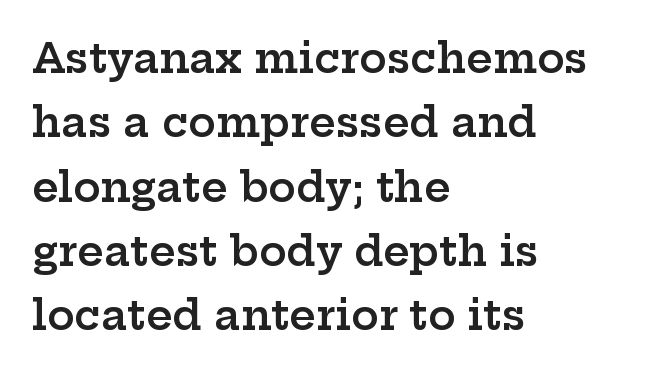
Compared with an ordinary text face, these strokes are moderately heavier — a semibold. Spacing between characters is what you'd get straight out of the box. Posture: straight, roman, zero tilt. What's the leading like? Ordinary, nothing unusual. Each letter keeps its own natural width here, so spacing adapts to shape.
